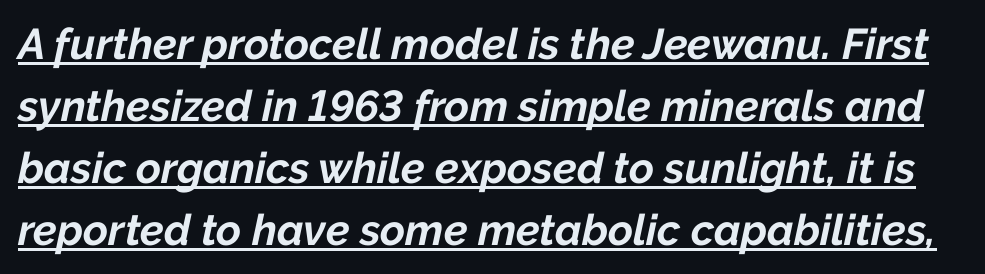
{"italic": "yes", "lean": "right", "slant_degrees": 12, "bold": "yes", "weight": "bold", "width": "normal", "stroke_contrast": "low", "x_height": "medium", "monospaced": "no", "underline": "yes", "line_spacing": "normal", "line_spacing_ratio": 1.44, "letter_spacing": "normal", "letter_spacing_em": 0.0, "glyph_px": 43}
